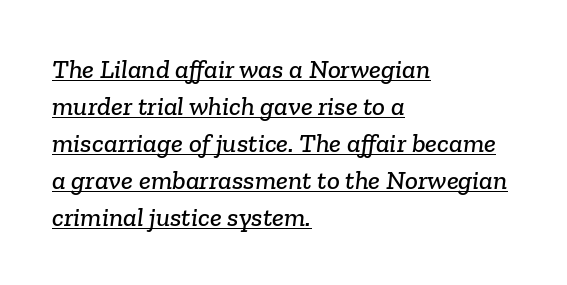
The image shows 27 px text type; set left-aligned, normal line spacing (1.37x), normal letter spacing, underlined.
